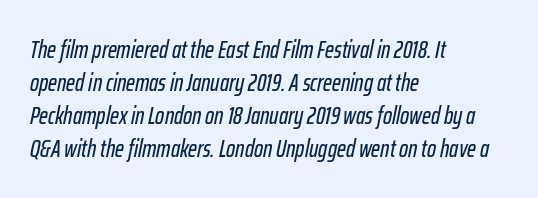
{"italic": "yes", "lean": "right", "slant_degrees": 12, "underline": "no", "align": "left", "line_spacing": "normal", "line_spacing_ratio": 1.37, "letter_spacing": "normal", "letter_spacing_em": 0.0, "glyph_px": 24}
